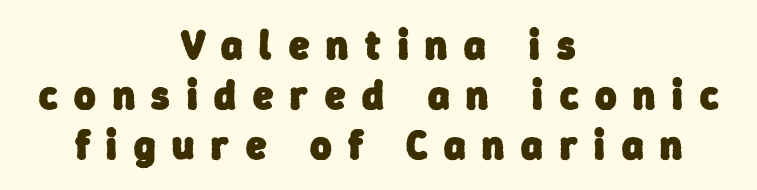
The image shows 41 px heavy sans-serif type; set centered, line spacing 1.22x, unusually wide letter spacing (+0.41 em), not underlined; low stroke contrast and a medium x-height.
